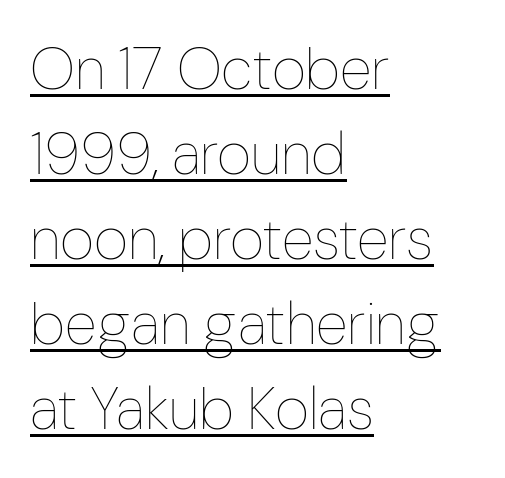
The image shows 59 px thin, condensed type, upright; set left-aligned, normal line spacing (1.44x), normal letter spacing, underlined; low stroke contrast and a medium x-height.
